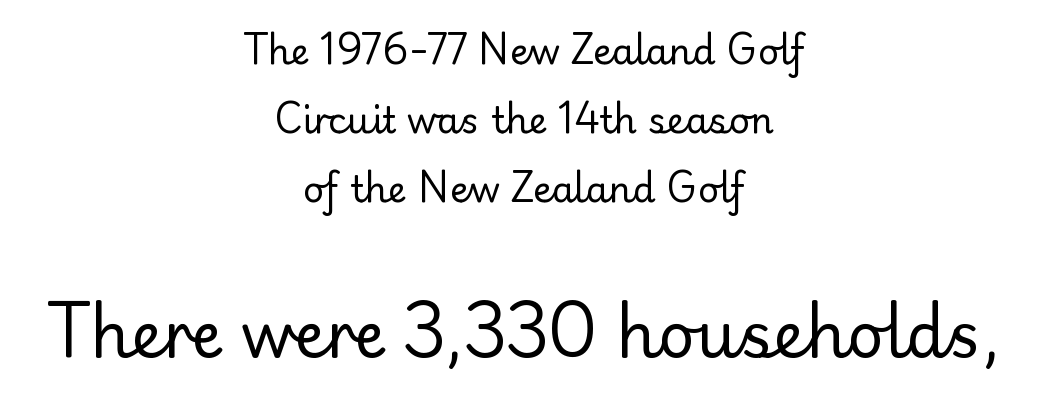
Q: Is the text bold? A: No.
Q: Is the text italic (slanted)? A: No, it is upright.
Q: Is the typeface a serif or a sans-serif typeface? A: Serif.
Q: Is the text underlined? A: No.
Q: How is the paragraph aligned? A: Centered.
Q: Is the spacing between letters normal or unusually wide? A: Normal.
Q: Is the spacing between lines tight, normal or loose? A: Loose.
Q: Which block of text is set in a larger size, the first (top) or the second (bottom)? A: The second (bottom) one.
Q: Width (condensed, normal, or wide)? A: Normal.
Q: Stroke contrast? A: Low.
Q: x-height? A: Small.
Q: Monospaced? A: No.
